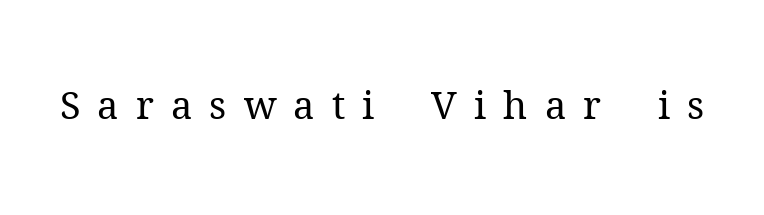
Q: Is the text bold? A: No.
Q: Is the text italic (slanted)? A: No, it is upright.
Q: Is the typeface a serif or a sans-serif typeface? A: Serif.
Q: Is the text underlined? A: No.
Q: Is the spacing between letters normal or unusually wide? A: Unusually wide.
Q: Width (condensed, normal, or wide)? A: Normal.
Q: Stroke contrast? A: Medium.
Q: x-height? A: Medium.
Q: Monospaced? A: No.
